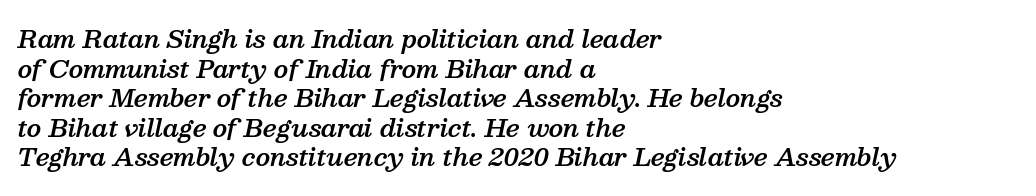
A student would call this left alignment; a typographer would say flush left, rag right. Descenders hang freely into open space. Slanted lettering throughout. You could call the tracking neutral — neither tight nor loose. Weight check: semibold — heavier than regular, not quite bold.
